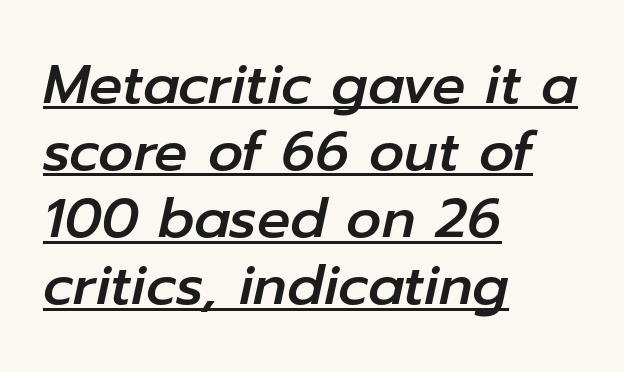
Q: Is the text italic (slanted)? A: Yes, it leans right by about 12 degrees.
Q: Is the text underlined? A: Yes.
Q: How is the paragraph aligned? A: Left-aligned.
Q: Is the spacing between letters normal or unusually wide? A: Normal.
Q: Width (condensed, normal, or wide)? A: Normal.
Q: Stroke contrast? A: Low.
Q: x-height? A: Medium.
Q: Monospaced? A: No.
